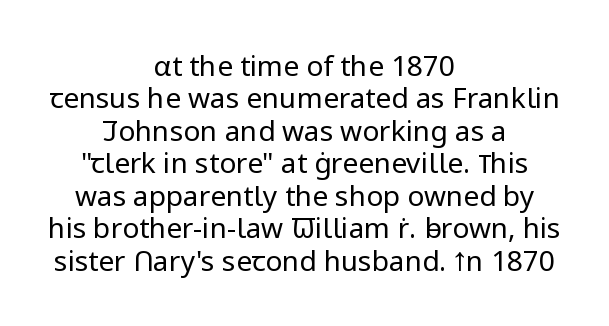
Q: Is the text bold? A: No.
Q: Is the text italic (slanted)? A: No, it is upright.
Q: Is the typeface a serif or a sans-serif typeface? A: Sans-serif.
Q: Is the text underlined? A: No.
Q: How is the paragraph aligned? A: Centered.
Q: Is the spacing between letters normal or unusually wide? A: Normal.
Q: Width (condensed, normal, or wide)? A: Normal.
Q: Stroke contrast? A: Low.
Q: x-height? A: Medium.
Q: Monospaced? A: No.
